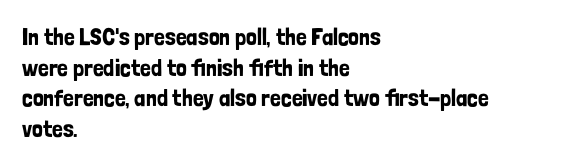
{"italic": "no", "underline": "no", "align": "left", "line_spacing": "normal", "line_spacing_ratio": 1.28, "letter_spacing": "normal", "letter_spacing_em": 0.0, "glyph_px": 24}
